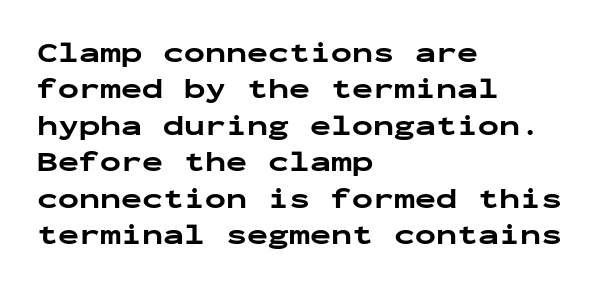
Q: Is the text bold? A: Yes.
Q: Is the text italic (slanted)? A: No, it is upright.
Q: Is the typeface a serif or a sans-serif typeface? A: Sans-serif.
Q: Is the text underlined? A: No.
Q: How is the paragraph aligned? A: Left-aligned.
Q: Is the spacing between letters normal or unusually wide? A: Normal.
Q: Is the spacing between lines tight, normal or loose? A: Normal.
Q: Width (condensed, normal, or wide)? A: Wide.
Q: Stroke contrast? A: Low.
Q: x-height? A: Medium.
Q: Monospaced? A: Yes.
